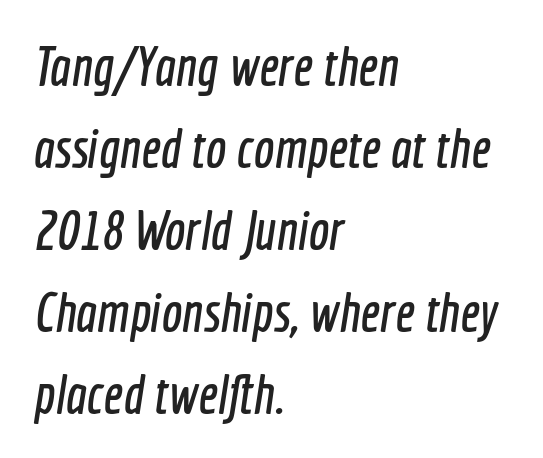
The image shows 55 px condensed sans-serif type; set left-aligned, normal line spacing (1.49x), normal letter spacing, not underlined; a medium x-height.
